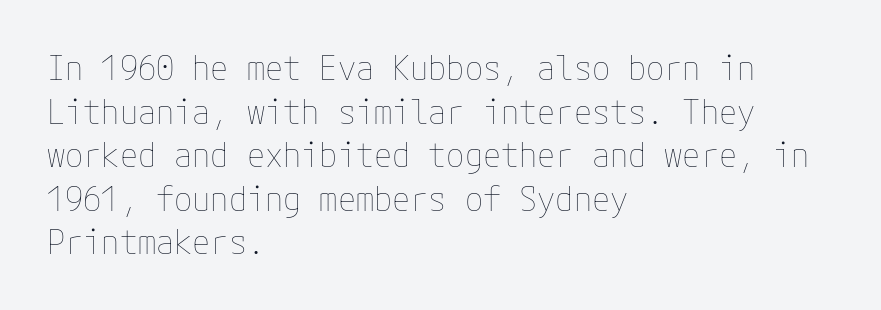
In terms of leading, this rendering sits right in the middle. Is the stroke heavy? The answer is a plain regular-or-lighter. Letter spacing: default. A typesetter would mark this as roman, not italic. The foot of each line stays bare and open. Every row of glyphs begins at an identical x-position on the left.
